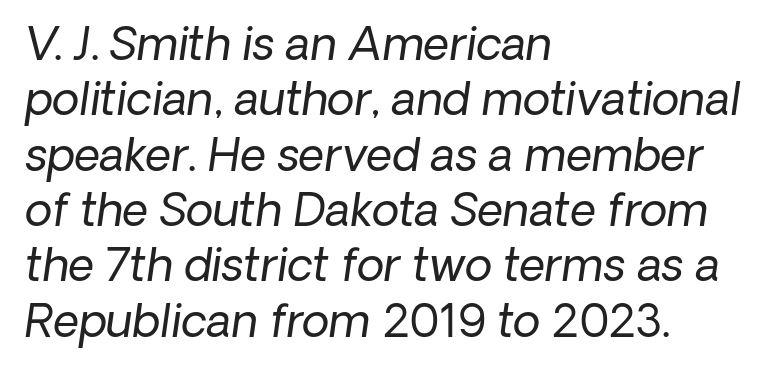
Q: Is the text bold? A: No.
Q: Is the typeface a serif or a sans-serif typeface? A: Sans-serif.
Q: Is the text underlined? A: No.
Q: How is the paragraph aligned? A: Left-aligned.
Q: Is the spacing between letters normal or unusually wide? A: Normal.
Q: Width (condensed, normal, or wide)? A: Normal.
Q: Stroke contrast? A: Low.
Q: x-height? A: Medium.
Q: Monospaced? A: No.
